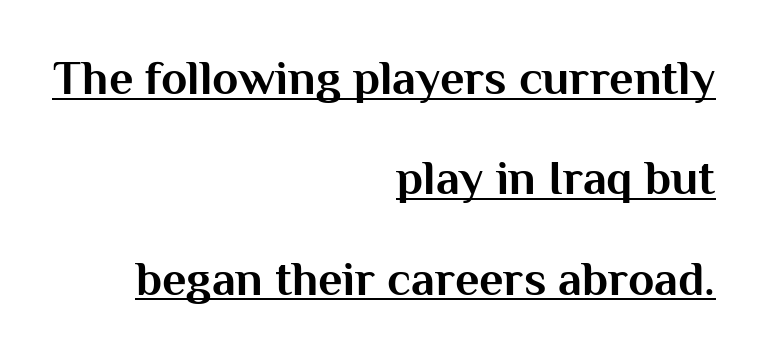
{"serif": "no", "italic": "no", "bold": "yes", "weight": "bold", "width": "normal", "stroke_contrast": "medium", "x_height": "medium", "monospaced": "no", "underline": "yes", "align": "right", "line_spacing": "loose", "line_spacing_ratio": 2.09, "letter_spacing": "normal", "letter_spacing_em": 0.0, "glyph_px": 48}
